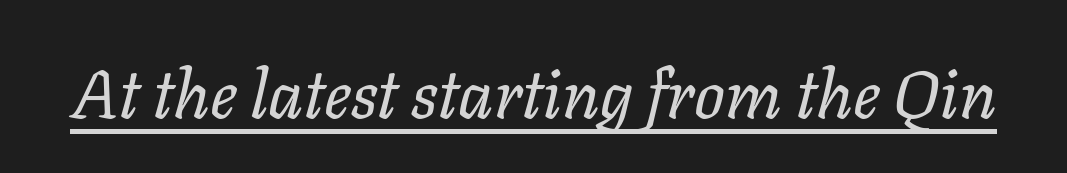
{"italic": "yes", "lean": "right", "slant_degrees": 11, "bold": "no", "weight": "regular", "width": "normal", "stroke_contrast": "low", "x_height": "medium", "monospaced": "no", "underline": "yes", "letter_spacing": "normal", "letter_spacing_em": 0.0, "glyph_px": 68}
